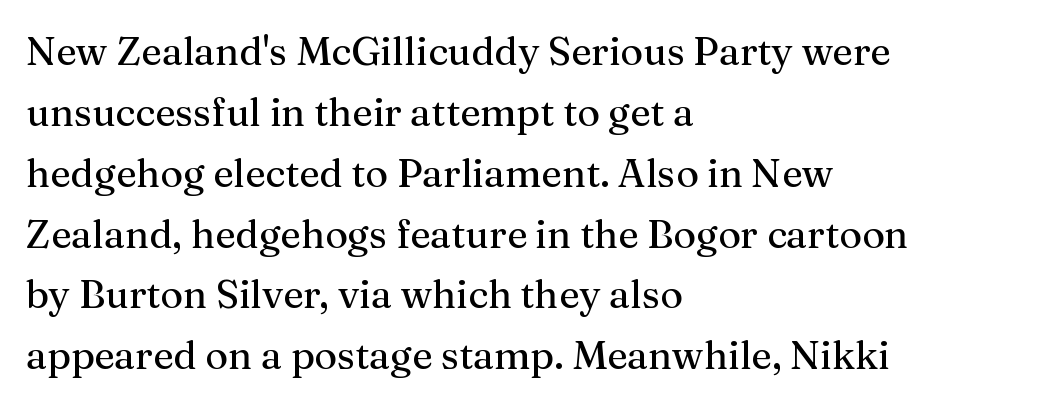
These lines were composed using upright roman letters. Think of a printed novel: that variable character pitch is what you see here. Each letter's strokes conclude with small projecting serifs. Baseline-to-baseline distance is the conventional proportion of letter height. Standard letterfit; no display-style spreading of the glyphs.
